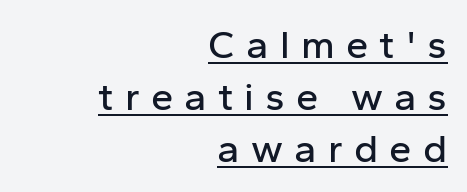
The image shows 40 px sans-serif type, upright; set right-aligned, normal line spacing (1.3x), unusually wide letter spacing (+0.28 em), underlined; low stroke contrast and a medium x-height.
